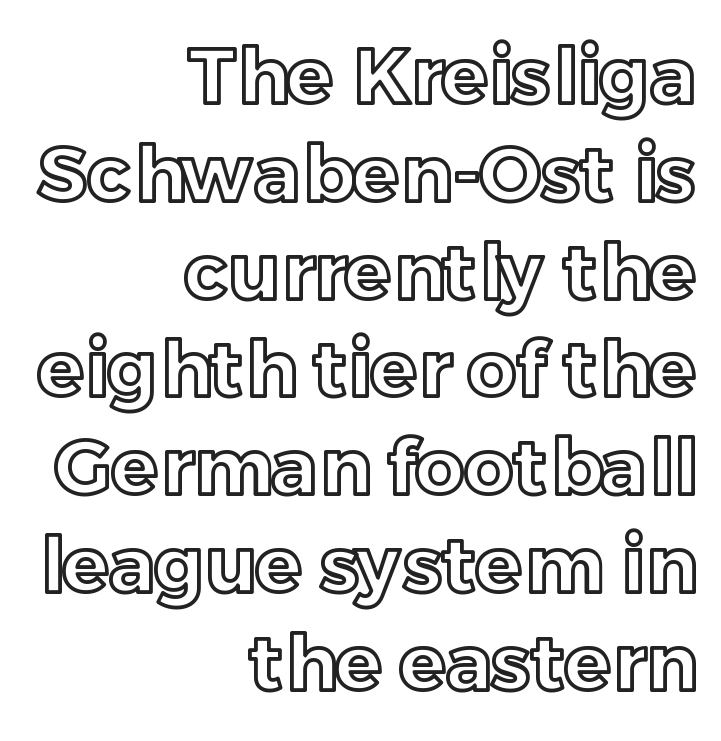
Q: Is the text italic (slanted)? A: No, it is upright.
Q: Is the text underlined? A: No.
Q: How is the paragraph aligned? A: Right-aligned.
Q: Is the spacing between letters normal or unusually wide? A: Normal.
Q: Is the spacing between lines tight, normal or loose? A: Normal.
Q: Width (condensed, normal, or wide)? A: Normal.
Q: x-height? A: Medium.
Q: Monospaced? A: No.
